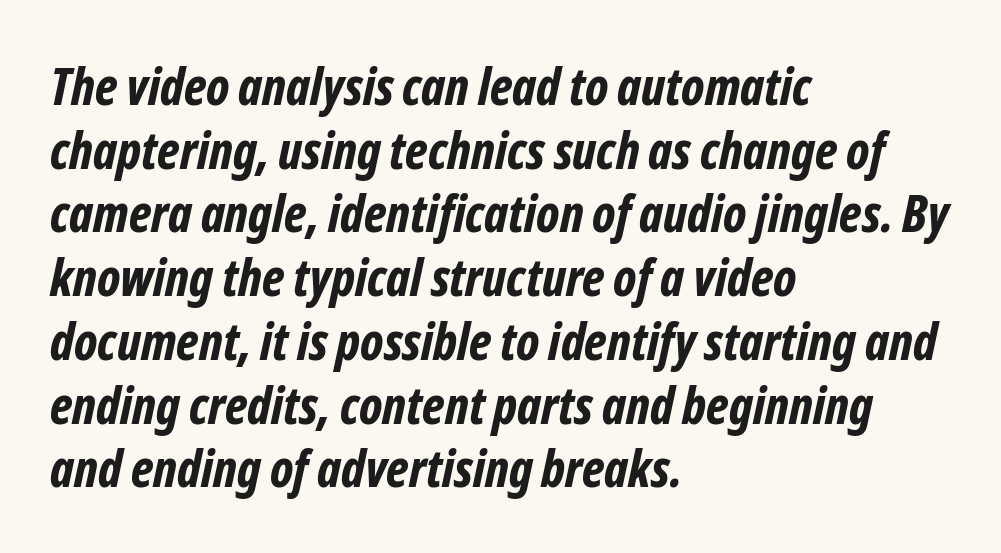
The image shows 51 px bold, condensed type, italic (leaning right); set left-aligned, normal line spacing (1.25x), normal letter spacing, not underlined; low stroke contrast and a medium x-height.
